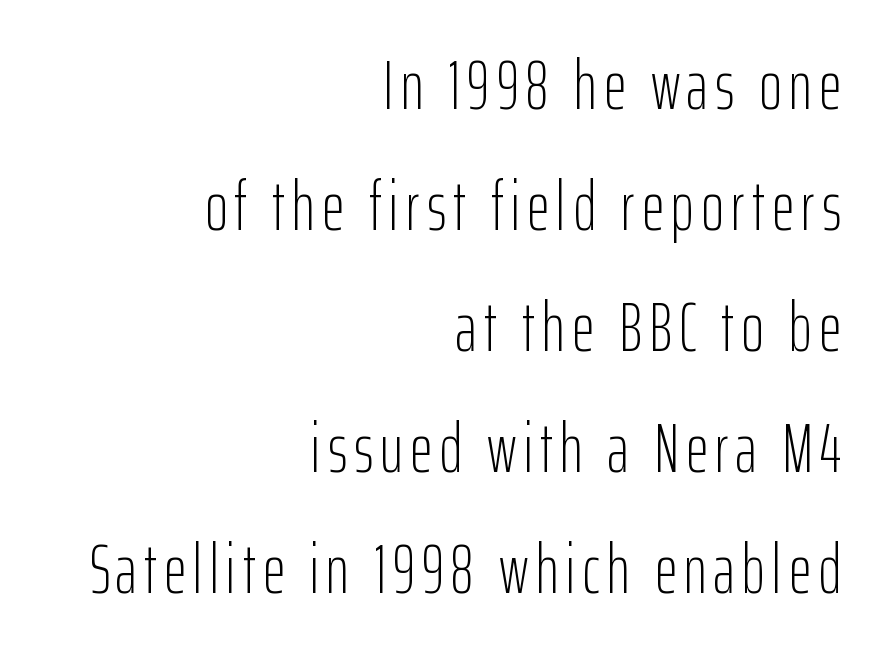
The image shows 70 px light, condensed sans-serif type, upright; set right-aligned, line spacing 1.73x, not underlined; low stroke contrast and a medium x-height.
